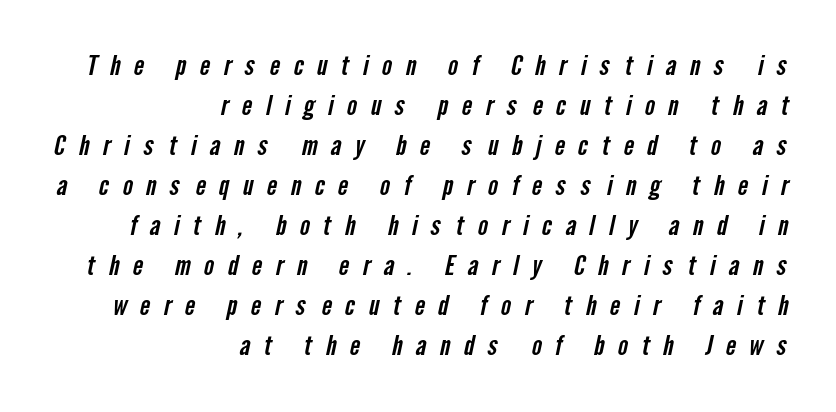
{"underline": "no", "align": "right", "line_spacing": "normal", "line_spacing_ratio": 1.48, "letter_spacing": "wide", "letter_spacing_em": 0.5, "glyph_px": 27}
